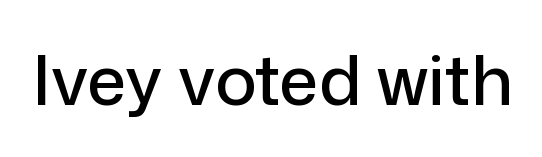
{"serif": "no", "italic": "no", "width": "normal", "stroke_contrast": "low", "x_height": "medium", "monospaced": "no", "underline": "no", "letter_spacing": "normal", "letter_spacing_em": 0.0, "glyph_px": 69}
